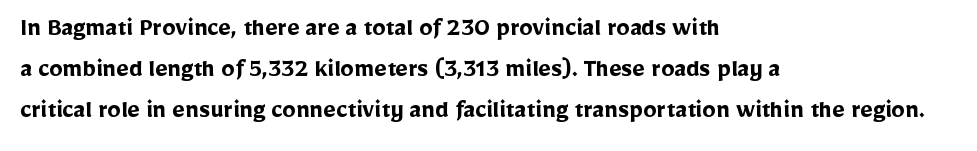
The image shows 27 px bold type, upright; set left-aligned, normal line spacing (1.52x), normal letter spacing, not underlined.
